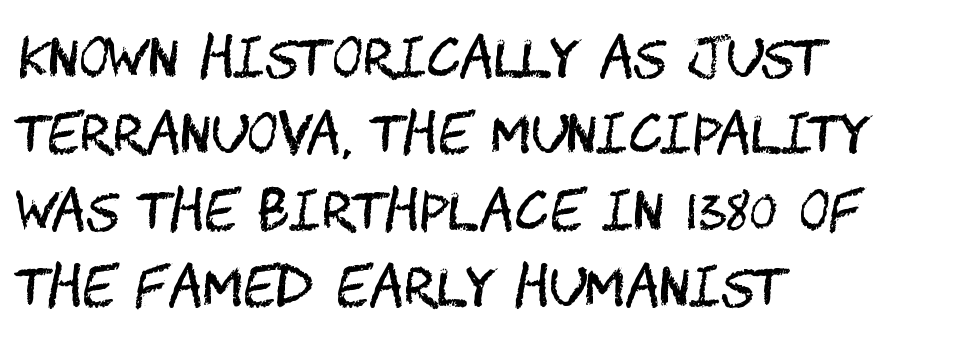
The image shows 53 px regular-weight, condensed sans-serif type, upright; set left-aligned, normal line spacing (1.44x), normal letter spacing, not underlined; medium stroke contrast and a large x-height.
